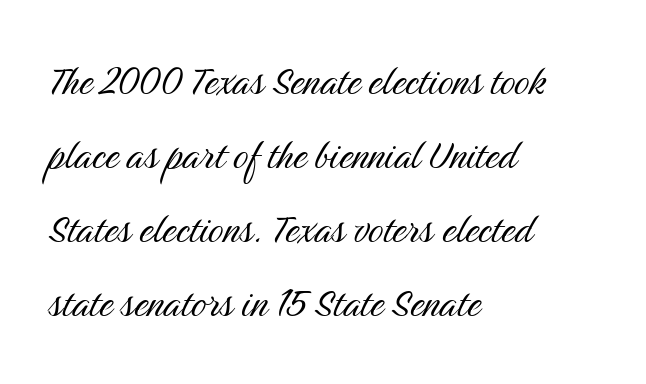
Q: Is the text bold? A: No.
Q: Is the text italic (slanted)? A: Yes.
Q: Is the typeface a serif or a sans-serif typeface? A: Sans-serif.
Q: Is the text underlined? A: No.
Q: How is the paragraph aligned? A: Left-aligned.
Q: Is the spacing between letters normal or unusually wide? A: Normal.
Q: Is the spacing between lines tight, normal or loose? A: Normal.
Q: Width (condensed, normal, or wide)? A: Condensed.
Q: Stroke contrast? A: Medium.
Q: x-height? A: Medium.
Q: Monospaced? A: No.
